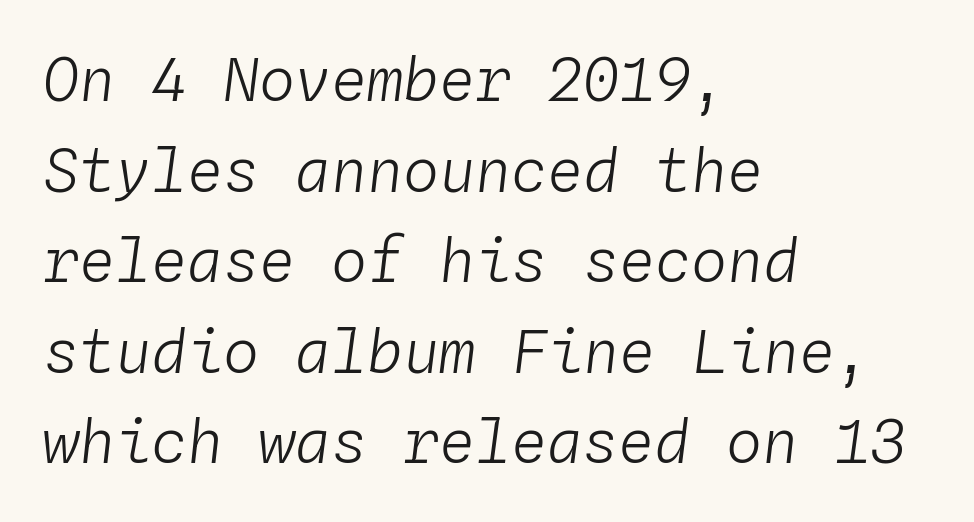
{"italic": "yes", "lean": "right", "slant_degrees": 4, "bold": "no", "weight": "light", "width": "normal", "stroke_contrast": "low", "x_height": "medium", "monospaced": "yes", "underline": "no", "align": "left", "line_spacing": "normal", "line_spacing_ratio": 1.51, "letter_spacing": "normal", "letter_spacing_em": 0.0, "glyph_px": 60}
